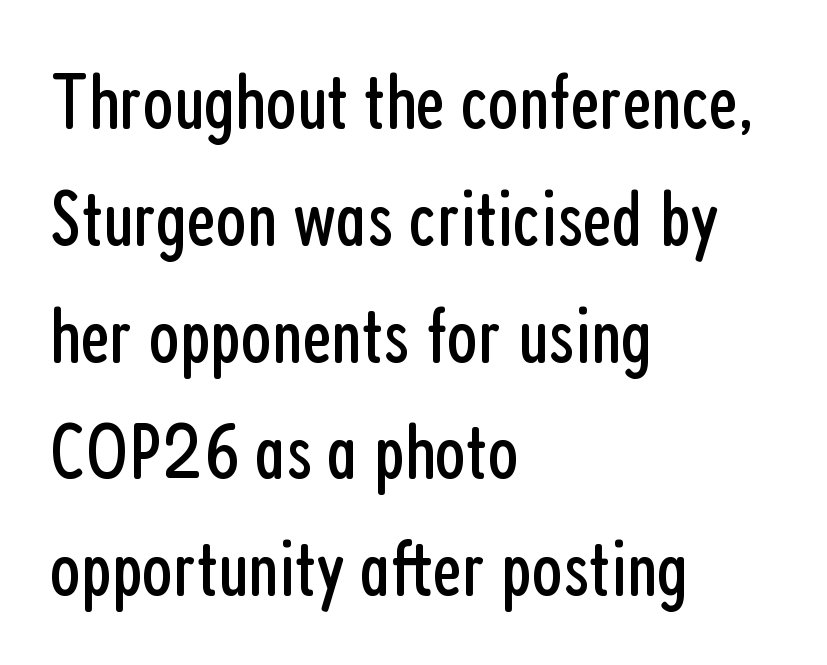
{"serif": "no", "italic": "no", "bold": "no", "weight": "regular", "width": "condensed", "stroke_contrast": "low", "x_height": "medium", "monospaced": "no", "underline": "no", "align": "left", "line_spacing": "normal", "line_spacing_ratio": 1.46, "letter_spacing": "normal", "letter_spacing_em": 0.0, "glyph_px": 80}
